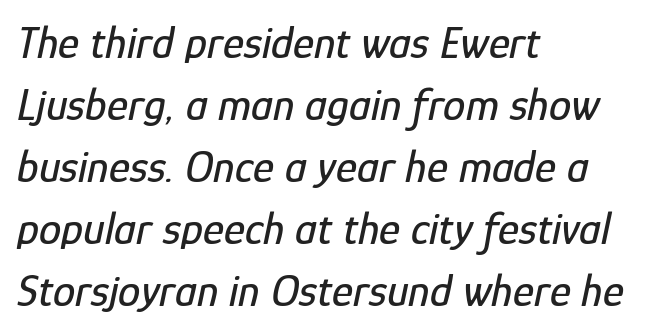
Q: Is the text italic (slanted)? A: Yes, it leans right by about 12 degrees.
Q: Is the text underlined? A: No.
Q: How is the paragraph aligned? A: Left-aligned.
Q: Is the spacing between letters normal or unusually wide? A: Normal.
Q: Is the spacing between lines tight, normal or loose? A: Normal.
Q: Width (condensed, normal, or wide)? A: Condensed.
Q: Stroke contrast? A: Low.
Q: x-height? A: Medium.
Q: Monospaced? A: No.
